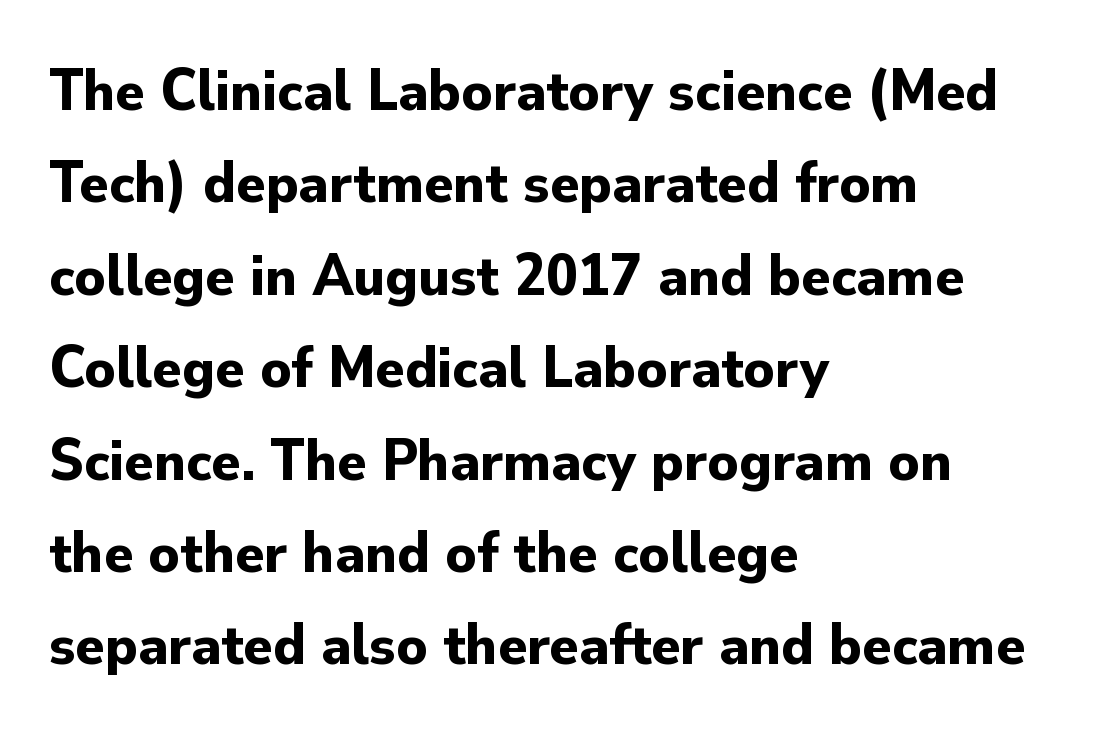
Do the characters align in a grid? No, the font is proportional. Weight check: bold — yes, fully. Every character sits straight up, as roman type does. Between one letter and the next there's only the usual sliver of space.
